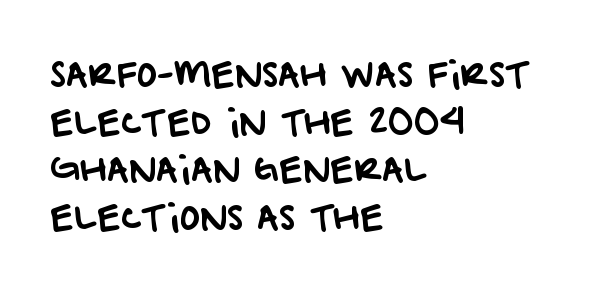
The image shows 34 px sans-serif type; set left-aligned, normal line spacing (1.4x), normal letter spacing, not underlined; low stroke contrast and a large x-height.
